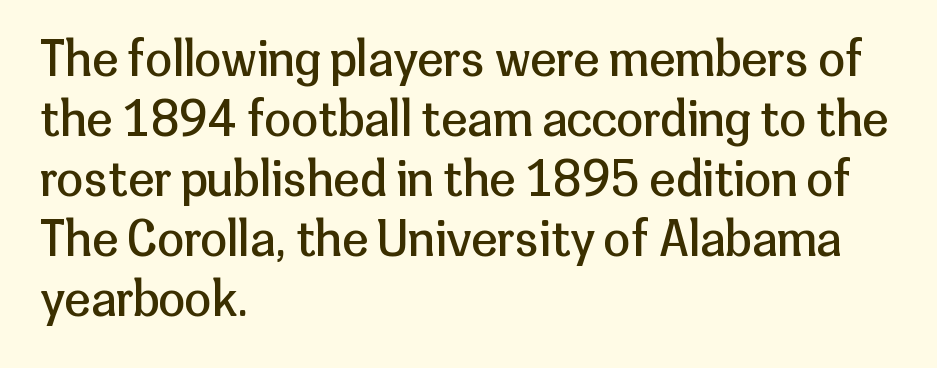
The image shows 48 px regular-weight sans-serif type, upright; set left-aligned, normal line spacing (1.25x), normal letter spacing, not underlined; low stroke contrast and a medium x-height.
